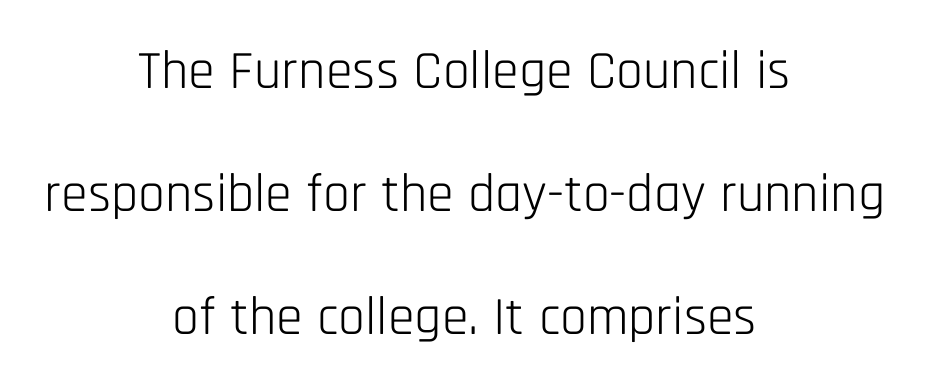
The image shows 54 px light, condensed sans-serif type, upright; set centered, loose line spacing (2.28x), normal letter spacing, not underlined; low stroke contrast and a large x-height.
